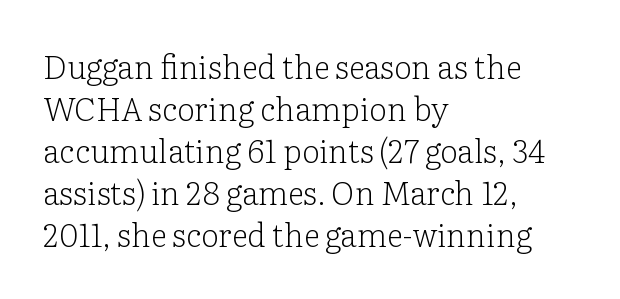
The words here are not underlined. Is this a fixed-width face? No — the glyphs have proportional, varying widths. Students, observe: this is what conventionally led text looks like. If you drew a ruler down the left edge, every line would touch it. Compared with a typical body face, this is equally light or lighter still. Type style note: has serifs.
